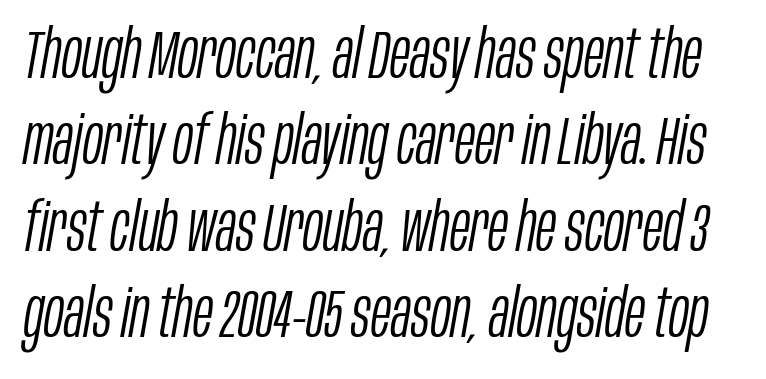
{"italic": "yes", "lean": "right", "slant_degrees": 10, "bold": "no", "weight": "light", "width": "condensed", "stroke_contrast": "low", "x_height": "large", "monospaced": "no", "underline": "no", "line_spacing": "normal", "line_spacing_ratio": 1.29, "letter_spacing": "normal", "letter_spacing_em": 0.0, "glyph_px": 67}
